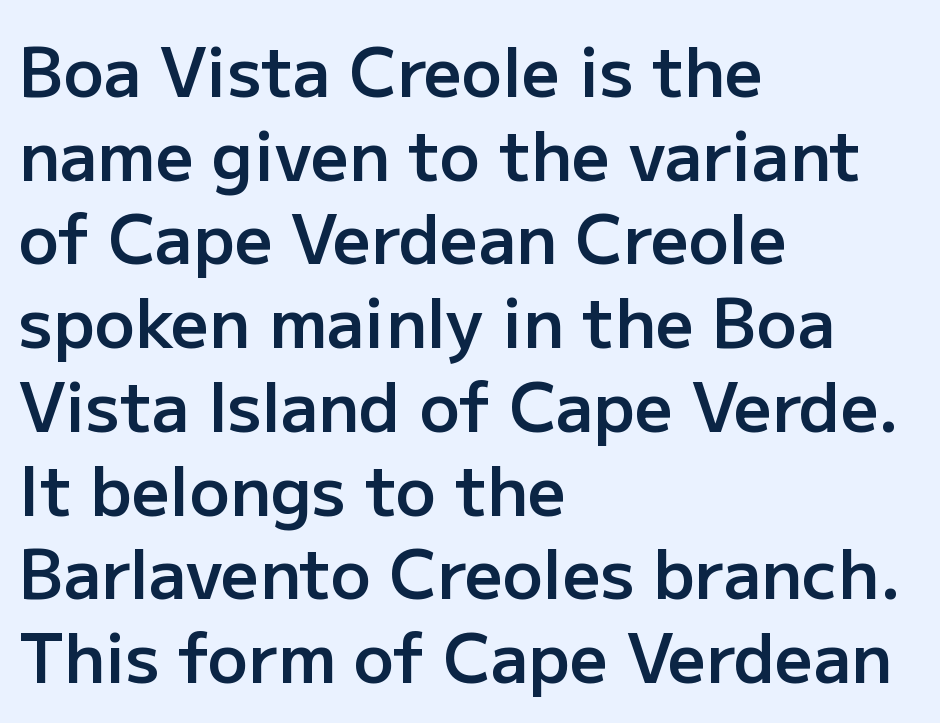
Underline: absent. The compositor pushed each line to the left boundary. Emphasis by weight is partial: semibold. Proportional: the letters do not fall into vertical columns.
